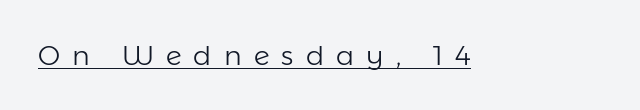
{"italic": "no", "bold": "no", "underline": "yes", "letter_spacing": "wide", "letter_spacing_em": 0.45, "glyph_px": 27}
